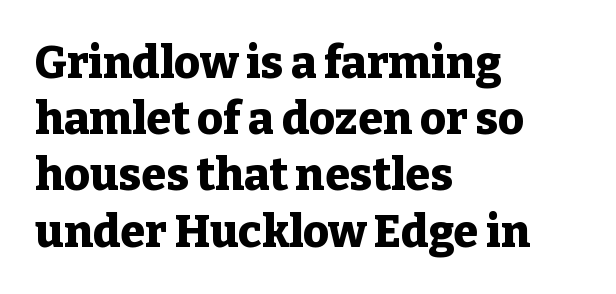
Nothing unusual about the tracking: characters are spaced as the font intends. In terms of leading, this rendering sits right in the middle. Note the varied advance widths — an 'i' is clearly narrower than an 'm'. When letters stand straight like this, we call the style roman or upright.
